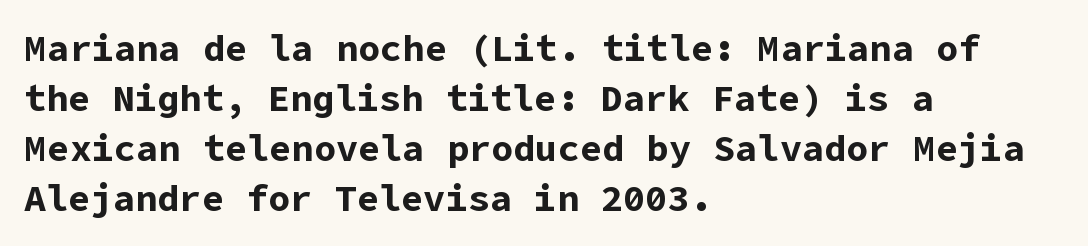
Q: Is the text bold? A: Yes.
Q: Is the text italic (slanted)? A: No, it is upright.
Q: Is the typeface a serif or a sans-serif typeface? A: Sans-serif.
Q: Is the text underlined? A: No.
Q: How is the paragraph aligned? A: Left-aligned.
Q: Is the spacing between letters normal or unusually wide? A: Normal.
Q: Is the spacing between lines tight, normal or loose? A: Normal.
Q: Width (condensed, normal, or wide)? A: Normal.
Q: Stroke contrast? A: Low.
Q: x-height? A: Medium.
